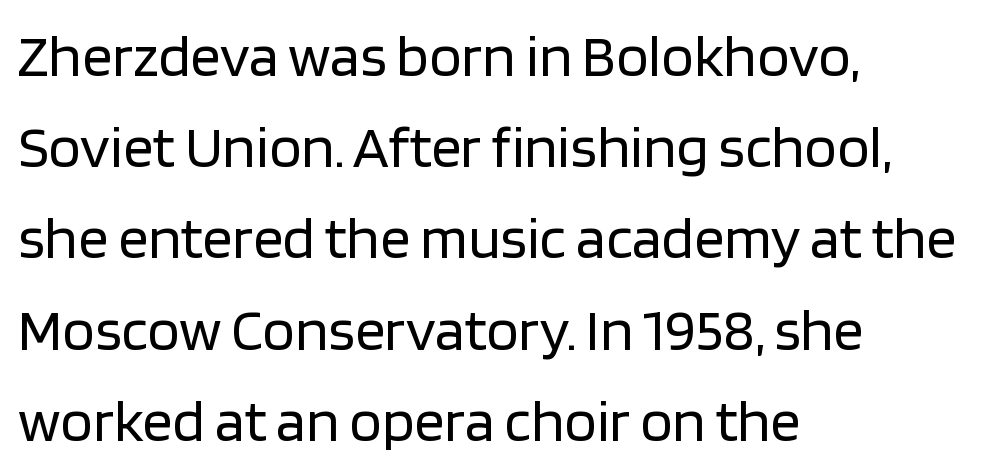
{"serif": "no", "italic": "no", "bold": "no", "weight": "regular", "width": "normal", "stroke_contrast": "low", "x_height": "large", "monospaced": "no", "underline": "no", "align": "left", "line_spacing": "normal", "line_spacing_ratio": 1.52, "letter_spacing": "normal", "letter_spacing_em": 0.0, "glyph_px": 60}
